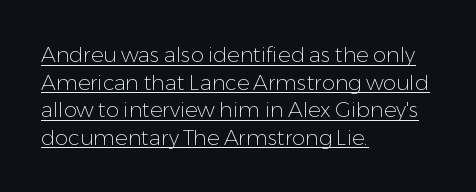
{"italic": "no", "bold": "no", "underline": "yes", "align": "left", "line_spacing": "normal", "line_spacing_ratio": 1.31, "letter_spacing": "normal", "letter_spacing_em": 0.0, "glyph_px": 21}
